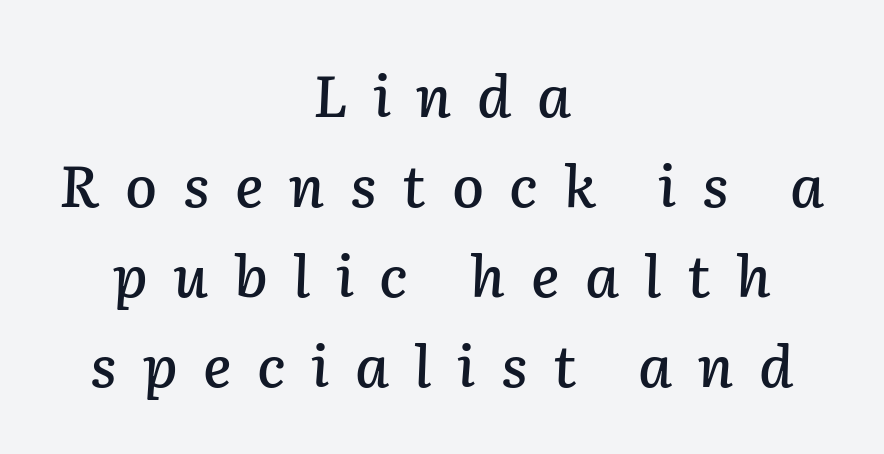
Q: Is the text italic (slanted)? A: Yes, it leans right by about 2 degrees.
Q: Is the text underlined? A: No.
Q: How is the paragraph aligned? A: Centered.
Q: Is the spacing between letters normal or unusually wide? A: Unusually wide.
Q: Is the spacing between lines tight, normal or loose? A: Normal.
Q: Width (condensed, normal, or wide)? A: Normal.
Q: Stroke contrast? A: Low.
Q: x-height? A: Medium.
Q: Monospaced? A: No.
